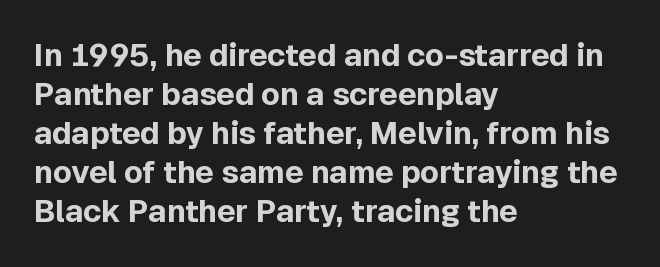
The image shows 31 px bold sans-serif type, upright; set left-aligned, normal line spacing (1.26x), normal letter spacing, not underlined; a medium x-height.
